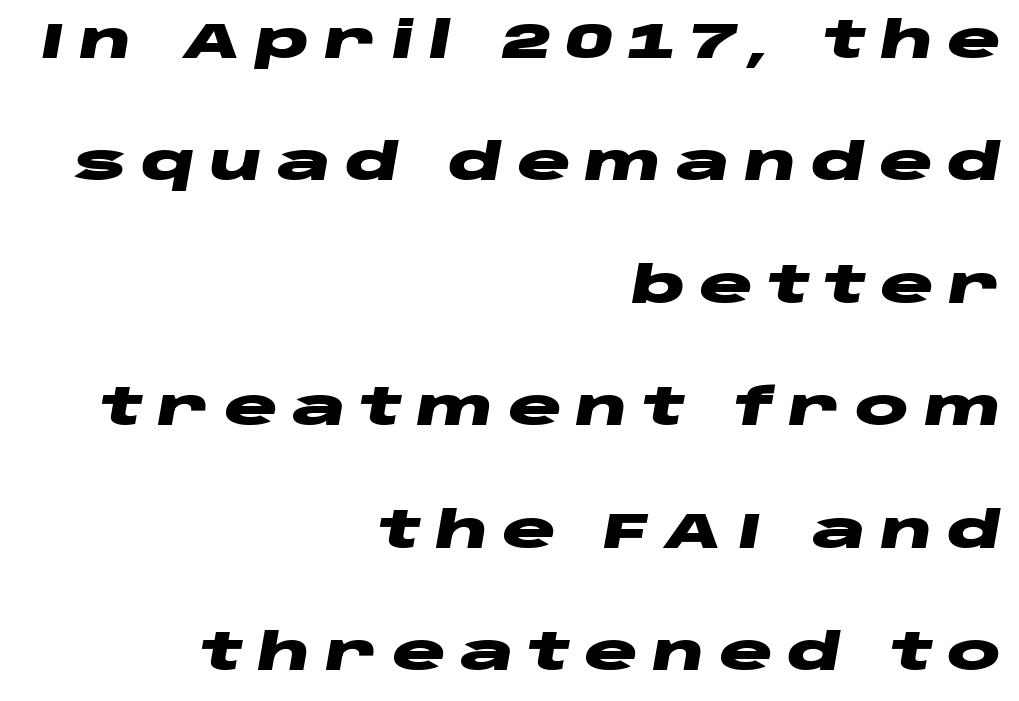
Q: Is the text bold? A: Yes.
Q: Is the text italic (slanted)? A: Yes, it leans right by about 10 degrees.
Q: Is the text underlined? A: No.
Q: How is the paragraph aligned? A: Right-aligned.
Q: Is the spacing between letters normal or unusually wide? A: Unusually wide.
Q: Is the spacing between lines tight, normal or loose? A: Loose.
Q: Width (condensed, normal, or wide)? A: Wide.
Q: Stroke contrast? A: Low.
Q: x-height? A: Large.
Q: Monospaced? A: No.
